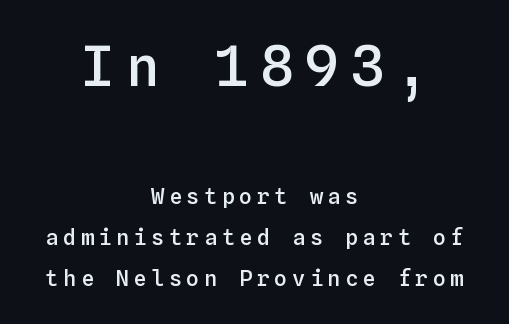
{"italic": "no", "bold": "semi", "weight": "semibold", "width": "normal", "stroke_contrast": "low", "x_height": "medium", "monospaced": "yes", "underline": "no", "align": "center", "line_spacing_ratio": 1.87, "letter_spacing": "wide", "letter_spacing_em": 0.2, "larger_block": "first", "size_ratio": 2.55, "glyph_px": 56}
